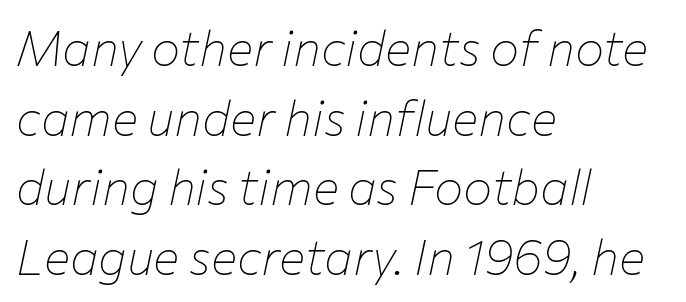
{"italic": "yes", "lean": "right", "slant_degrees": 12, "bold": "no", "weight": "thin", "width": "normal", "stroke_contrast": "low", "x_height": "medium", "monospaced": "no", "underline": "no", "align": "left", "line_spacing": "normal", "line_spacing_ratio": 1.42, "letter_spacing": "normal", "letter_spacing_em": 0.0, "glyph_px": 49}
